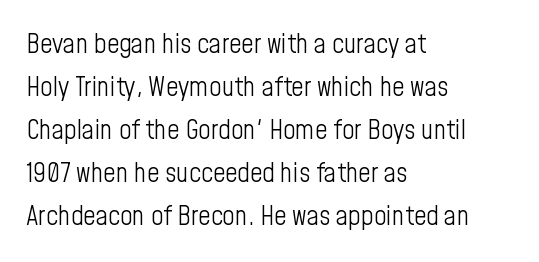
Line beginnings align vertically; line endings do not. Quick note: not italic, upright. No chunkiness to these letters — they're not bold. Default kerning and tracking; the words read as compact shapes.
